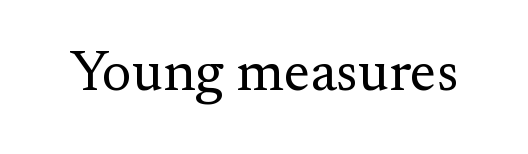
{"serif": "yes", "italic": "no", "bold": "no", "weight": "regular", "width": "normal", "stroke_contrast": "medium", "x_height": "small", "monospaced": "no", "underline": "no", "letter_spacing": "normal", "letter_spacing_em": 0.0, "glyph_px": 57}
